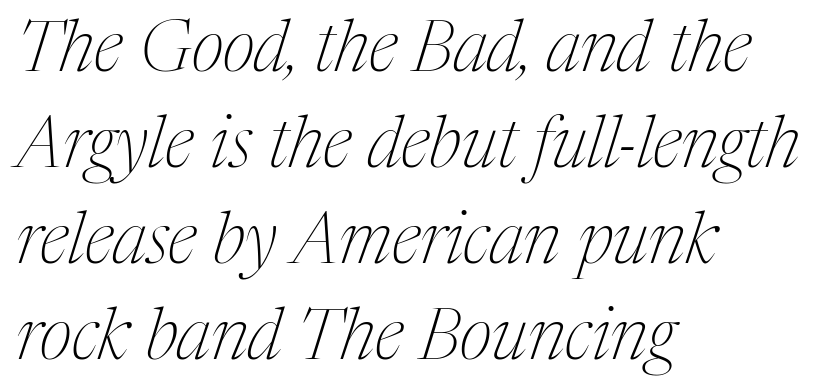
The image shows 71 px thin, condensed serif type, italic (leaning right); set left-aligned, normal line spacing (1.35x), normal letter spacing, not underlined; medium stroke contrast and a medium x-height.
